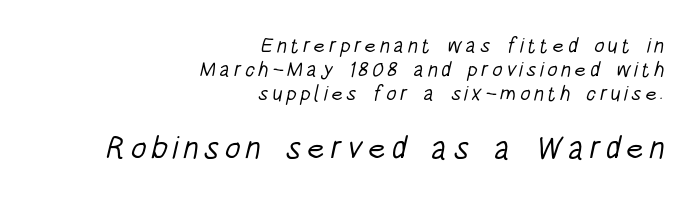
Q: Is the text bold? A: No.
Q: Is the typeface a serif or a sans-serif typeface? A: Sans-serif.
Q: Is the text underlined? A: No.
Q: How is the paragraph aligned? A: Right-aligned.
Q: Is the spacing between lines tight, normal or loose? A: Tight.
Q: Which block of text is set in a larger size, the first (top) or the second (bottom)? A: The second (bottom) one.
Q: Width (condensed, normal, or wide)? A: Condensed.
Q: Stroke contrast? A: Low.
Q: x-height? A: Large.
Q: Monospaced? A: No.
